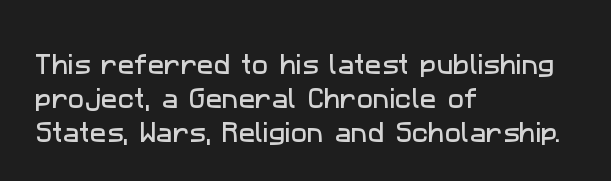
{"underline": "no", "align": "left", "line_spacing": "normal", "line_spacing_ratio": 1.54, "letter_spacing": "normal", "letter_spacing_em": 0.0, "glyph_px": 22}
